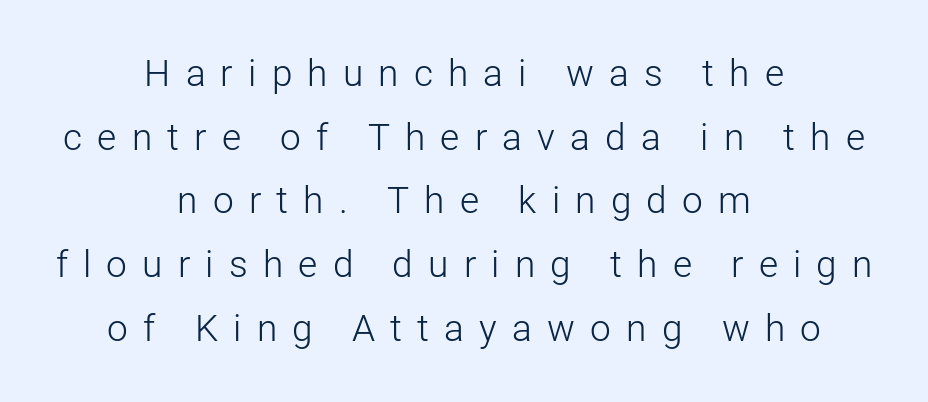
{"serif": "no", "italic": "no", "bold": "no", "weight": "light", "width": "normal", "stroke_contrast": "low", "x_height": "medium", "monospaced": "no", "underline": "no", "align": "center", "line_spacing_ratio": 1.72, "letter_spacing": "wide", "letter_spacing_em": 0.41, "glyph_px": 37}
